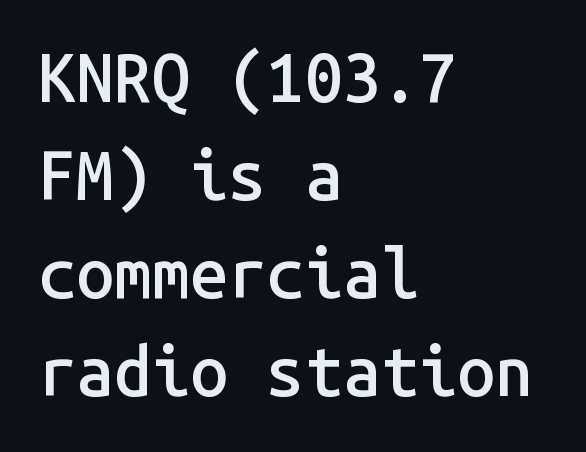
The image shows 68 px semibold sans-serif type, upright, monospaced; set left-aligned, normal line spacing (1.44x), normal letter spacing, not underlined; low stroke contrast and a medium x-height.
